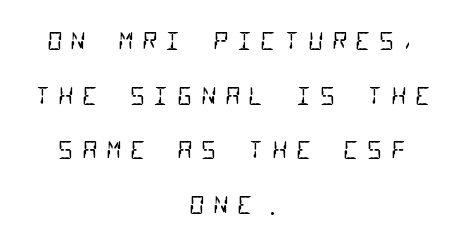
{"bold": "no", "underline": "no", "align": "center", "line_spacing": "loose", "line_spacing_ratio": 2.28, "letter_spacing": "wide", "letter_spacing_em": 0.34, "glyph_px": 24}
